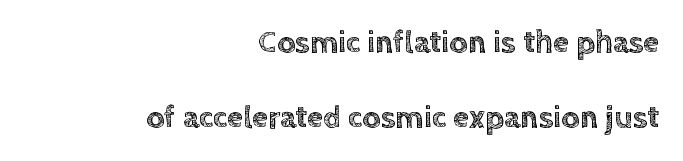
{"italic": "no", "width": "normal", "x_height": "large", "monospaced": "no", "underline": "no", "align": "right", "line_spacing": "loose", "line_spacing_ratio": 2.34, "letter_spacing": "normal", "letter_spacing_em": 0.0, "glyph_px": 32}
